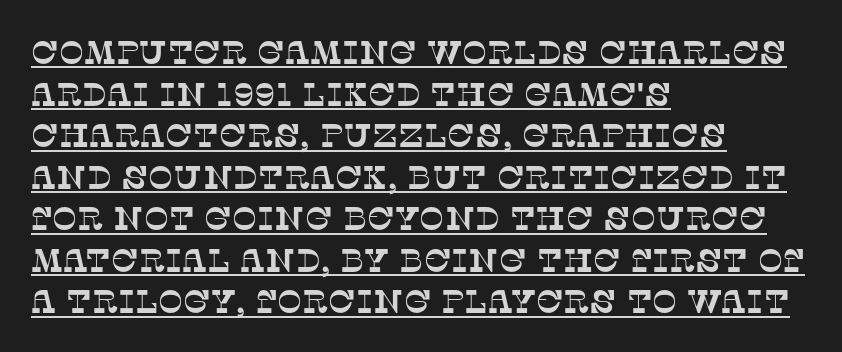
Line beginnings align vertically; line endings do not. The typeface chosen for these lines features serifs. Horizontal bands of white between lines are of average thickness. This rendering features underlined lettering. Look at the tracking — it's just the regular setting, nothing added. You could not count columns in this text — the font is proportionally spaced.
